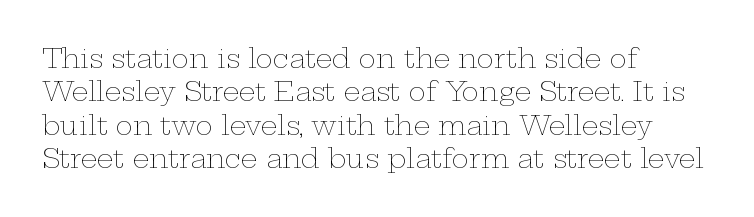
Compared with typical paragraphs, the rows here are spaced about the same. The letters stand straight up with perfectly vertical stems. Short and long lines alike share a common starting point at left. Is the stroke heavy? The answer is a plain regular-or-lighter. In terms of letterspacing, this is plain default setting. Just letters on the line, the space beneath them empty.
